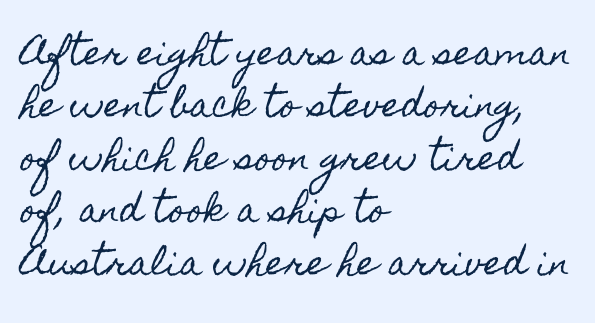
{"width": "condensed", "x_height": "small", "monospaced": "no", "underline": "no", "align": "left", "line_spacing": "normal", "line_spacing_ratio": 1.59, "letter_spacing": "normal", "letter_spacing_em": 0.0, "glyph_px": 33}
